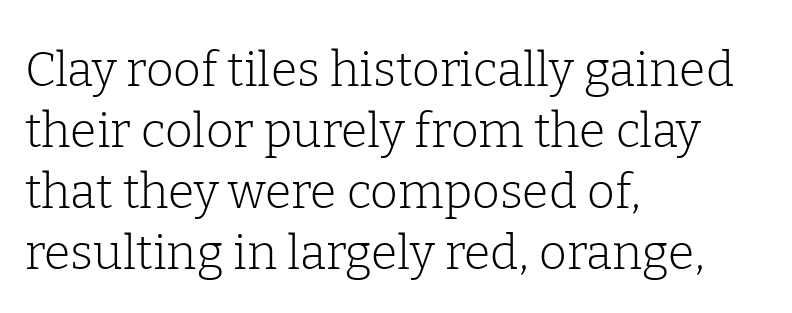
The image shows 48 px light serif type, upright; set left-aligned, normal line spacing (1.27x), normal letter spacing, not underlined; low stroke contrast and a medium x-height.
